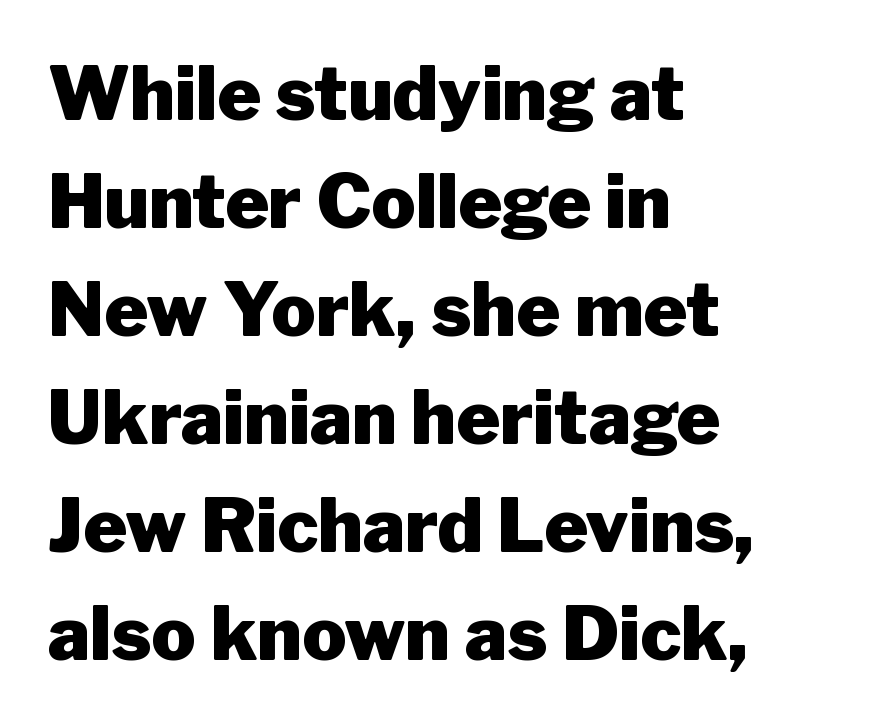
Does the type have serifs? No, each stem ends abruptly. These lines stack with their left ends in a neat column. Note the varied advance widths — an 'i' is clearly narrower than an 'm'. The zone under the glyphs is completely vacant. The passage shown stacks its lines at a standard gap. In terms of weight, the rendering is a true, heavy bold.
